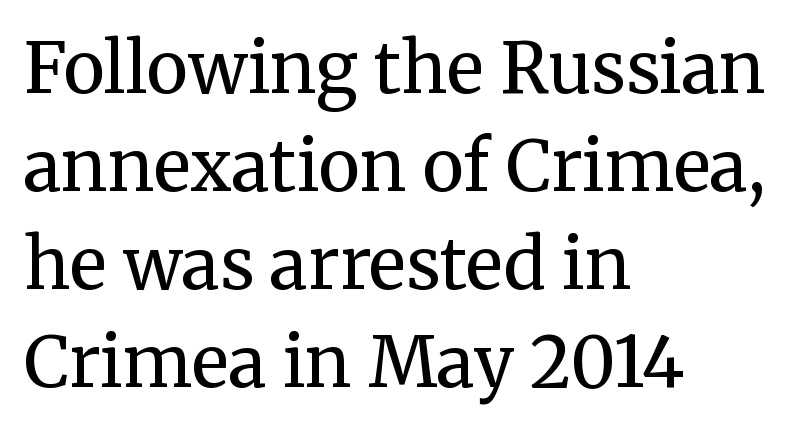
{"serif": "yes", "italic": "no", "bold": "no", "weight": "regular", "width": "normal", "stroke_contrast": "medium", "x_height": "medium", "monospaced": "no", "underline": "no", "align": "left", "line_spacing": "normal", "line_spacing_ratio": 1.4, "letter_spacing": "normal", "letter_spacing_em": 0.0, "glyph_px": 70}
